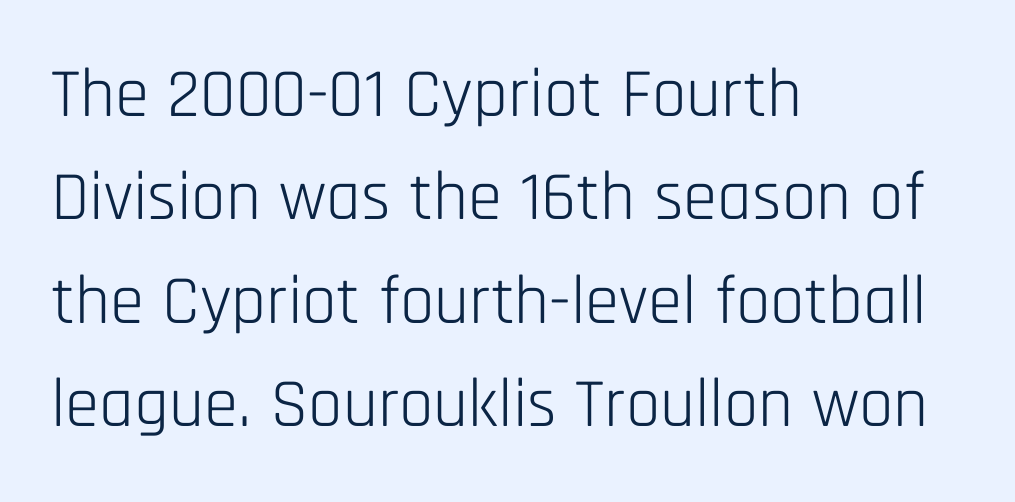
Q: Is the text bold? A: No.
Q: Is the text italic (slanted)? A: No, it is upright.
Q: Is the typeface a serif or a sans-serif typeface? A: Sans-serif.
Q: Is the text underlined? A: No.
Q: How is the paragraph aligned? A: Left-aligned.
Q: Is the spacing between letters normal or unusually wide? A: Normal.
Q: Is the spacing between lines tight, normal or loose? A: Normal.
Q: Width (condensed, normal, or wide)? A: Condensed.
Q: Stroke contrast? A: Low.
Q: x-height? A: Large.
Q: Monospaced? A: No.
